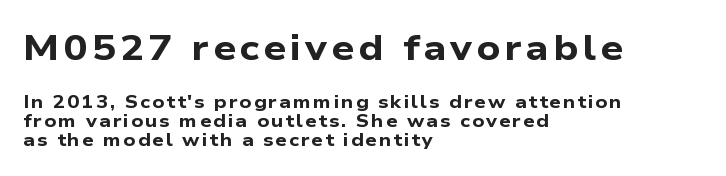
What's the leading like? Squeezed, with rows nearly overlapping. Grotesque or geometric, the face here clearly has no serifs. The specimen omits any rule beneath the text block's lines. Each glyph is drawn with heavy, bold strokes.
